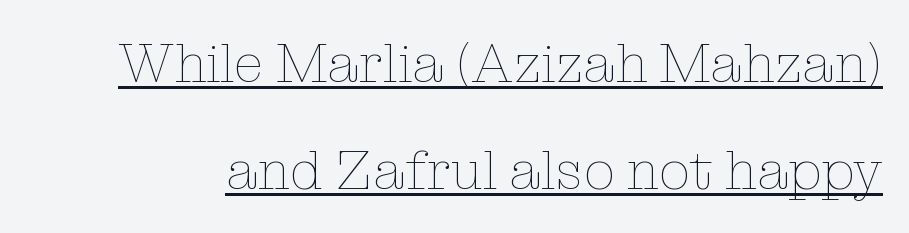
This rendering leaves character spacing at its baseline value. Quick note: not italic, upright. Do the characters align in a grid? No, the font is proportional. This rendering features underlined lettering. The characters are drawn with everyday or finer stroke widths.
